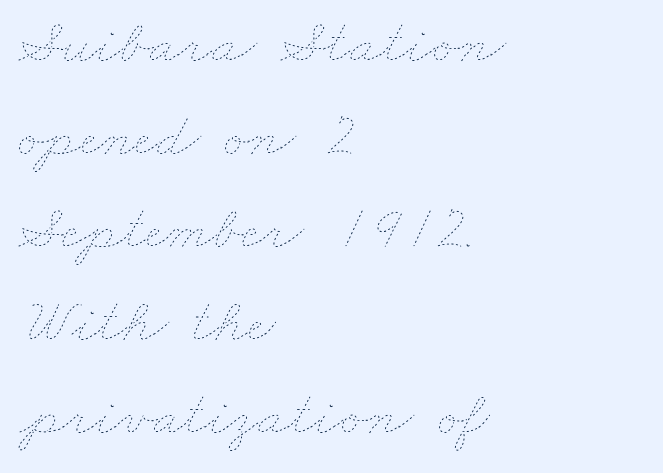
The image shows 62 px thin, wide type; set left-aligned, normal line spacing (1.5x), normal letter spacing, not underlined; low stroke contrast and a small x-height.
